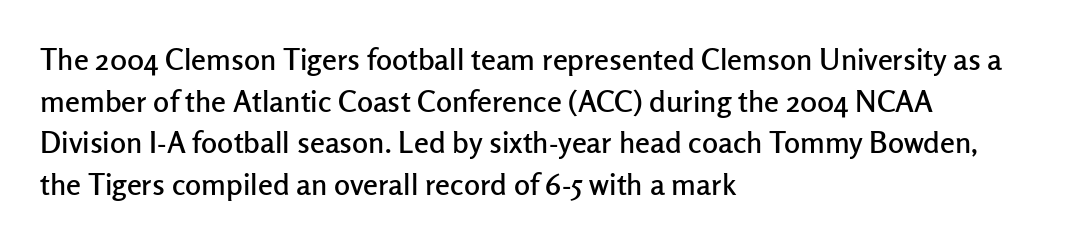
The image shows 30 px sans-serif type, upright; set left-aligned, normal line spacing (1.39x), normal letter spacing, not underlined; low stroke contrast and a medium x-height.
